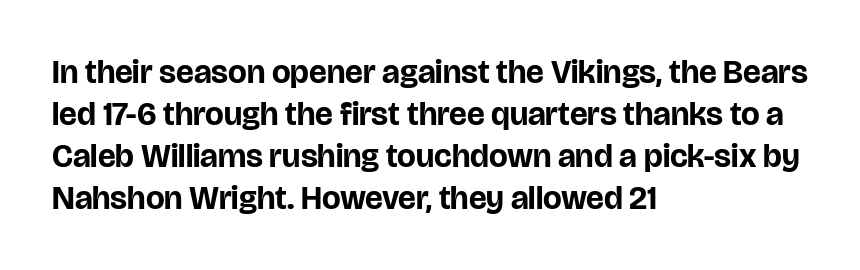
Heavy-handed strokes throughout: this text is bold. When letters stand straight like this, we call the style roman or upright. Look at the bottom of the vertical strokes: they stop flat, with no serifs. Spacing verdict: proportional, widths tailored to each character. This rendering features lettering with no underline.
